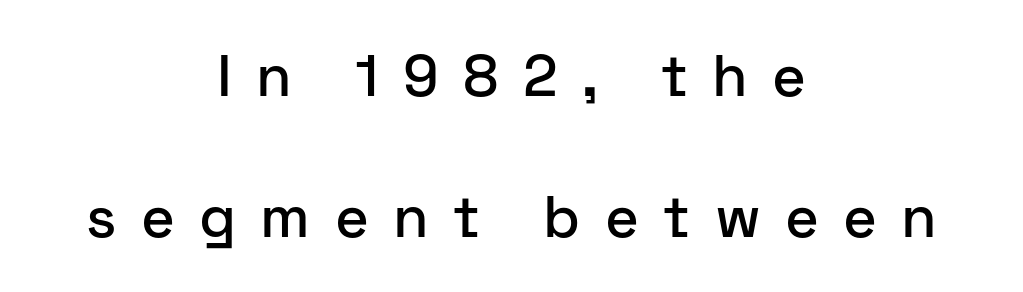
The image shows 58 px sans-serif type, upright; set centered, loose line spacing (2.43x), unusually wide letter spacing (+0.42 em), not underlined; low stroke contrast and a medium x-height.
